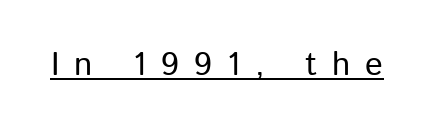
A baseline rule has been typeset under these characters. The typeface chosen for these lines omits serifs. Varying glyph widths throughout — classic text-font behaviour. In terms of posture, this sample is upright.
